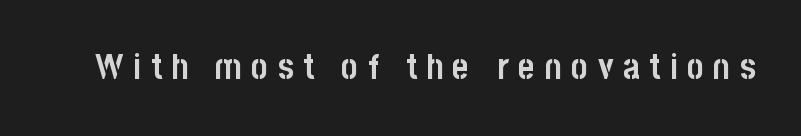
{"serif": "no", "italic": "no", "bold": "yes", "weight": "semibold", "width": "condensed", "stroke_contrast": "low", "x_height": "large", "monospaced": "no", "underline": "no", "letter_spacing": "wide", "letter_spacing_em": 0.26, "glyph_px": 36}
